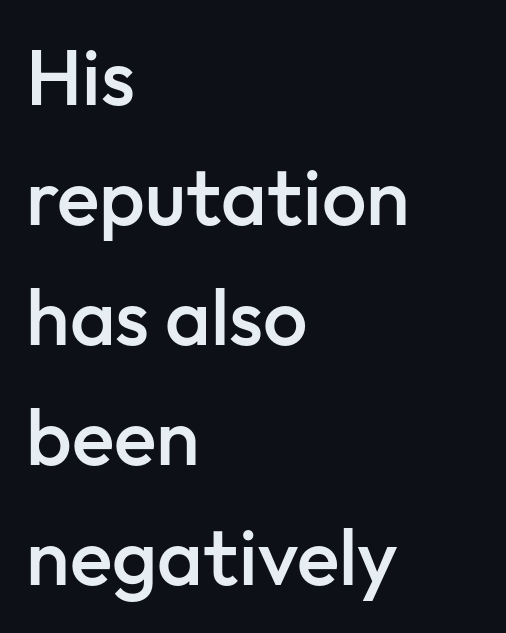
The image shows 79 px semibold sans-serif type, upright; set left-aligned, normal line spacing (1.52x), normal letter spacing, not underlined; low stroke contrast and a medium x-height.
